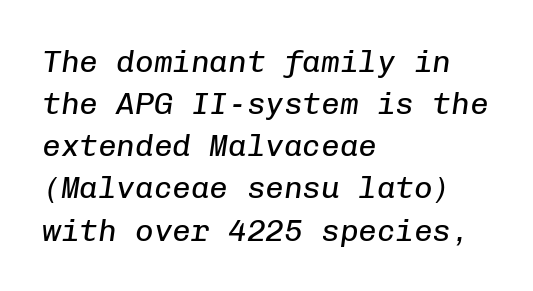
Q: Is the text bold? A: No.
Q: Is the text italic (slanted)? A: Yes, it leans right by about 8 degrees.
Q: Is the text underlined? A: No.
Q: How is the paragraph aligned? A: Left-aligned.
Q: Is the spacing between letters normal or unusually wide? A: Normal.
Q: Is the spacing between lines tight, normal or loose? A: Normal.
Q: Width (condensed, normal, or wide)? A: Normal.
Q: Stroke contrast? A: Low.
Q: x-height? A: Medium.
Q: Monospaced? A: Yes.
